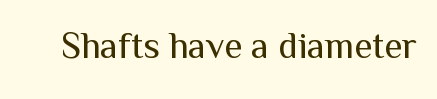
The image shows 37 px regular-weight sans-serif type, upright; set normal letter spacing, not underlined; medium stroke contrast and a medium x-height.
